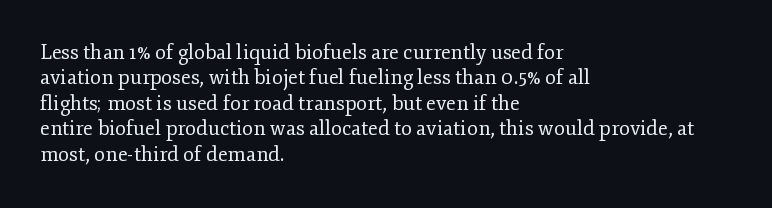
Q: Is the text bold? A: No.
Q: Is the text italic (slanted)? A: No, it is upright.
Q: Is the text underlined? A: No.
Q: How is the paragraph aligned? A: Left-aligned.
Q: Is the spacing between letters normal or unusually wide? A: Normal.
Q: Is the spacing between lines tight, normal or loose? A: Normal.
